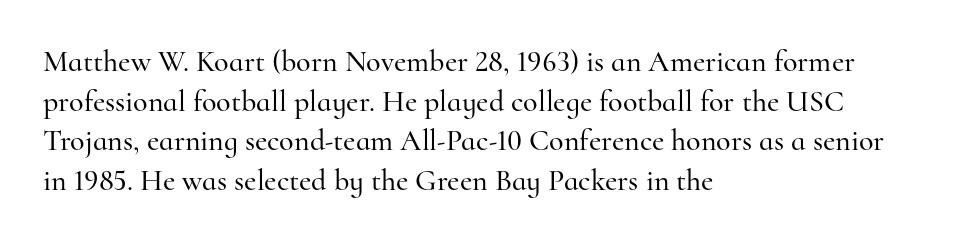
The ragged edge is on the right, which tells us the setting is flush left. Looks like regular typesetting: each glyph gets only the width it needs. Regular leading. The specimen omits any rule beneath the text block's lines. The characters display serif detailing at their extremities. The tracking reads as untouched default to a designer's eye.
